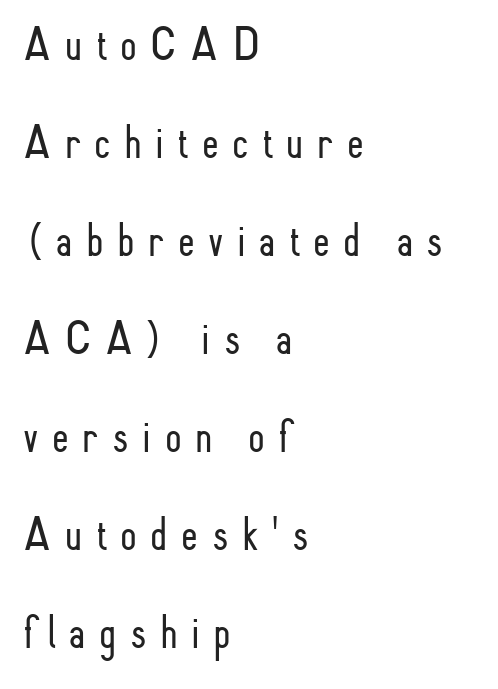
Q: Is the text bold? A: No.
Q: Is the text italic (slanted)? A: No, it is upright.
Q: Is the typeface a serif or a sans-serif typeface? A: Sans-serif.
Q: Is the text underlined? A: No.
Q: How is the paragraph aligned? A: Left-aligned.
Q: Is the spacing between letters normal or unusually wide? A: Unusually wide.
Q: Is the spacing between lines tight, normal or loose? A: Loose.
Q: Width (condensed, normal, or wide)? A: Condensed.
Q: Stroke contrast? A: Low.
Q: x-height? A: Small.
Q: Monospaced? A: No.
